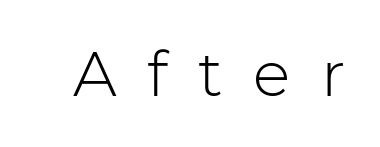
The image shows 62 px light sans-serif type, upright; set unusually wide letter spacing (+0.49 em), not underlined; low stroke contrast and a medium x-height.
